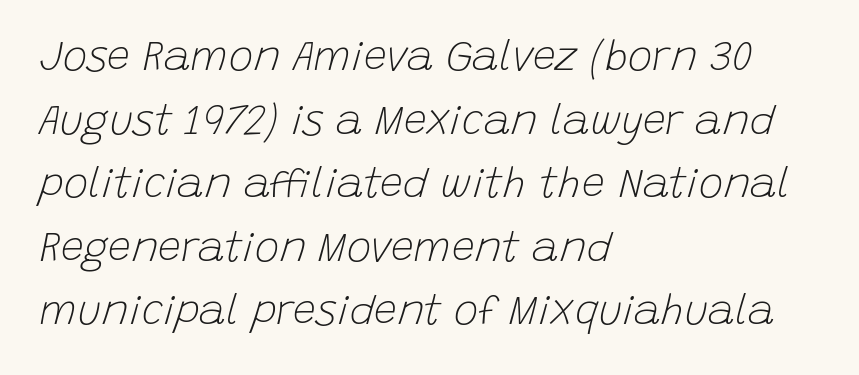
Rule under the text: the space is simply empty. Each letter keeps its own natural width here, so spacing adapts to shape. The strokes carry an ordinary text weight at most. Teacher's note: observe the even left margin — that is flush-left alignment. Would a proofreader flag this as italicized? Yes. What's the leading like? Ordinary, nothing unusual.
